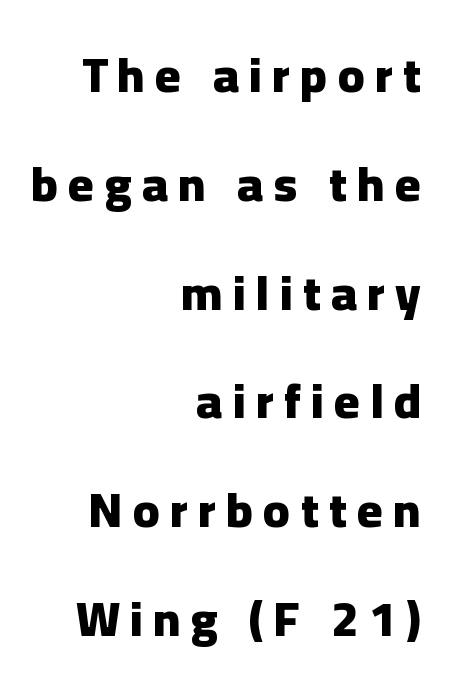
Each glyph is drawn with heavy, bold strokes. Casual observation: everything's shoved over to the right. Type without underlining. Does the type have serifs? No, each stem ends abruptly. A typesetter would call this heavily tracked-out type.
